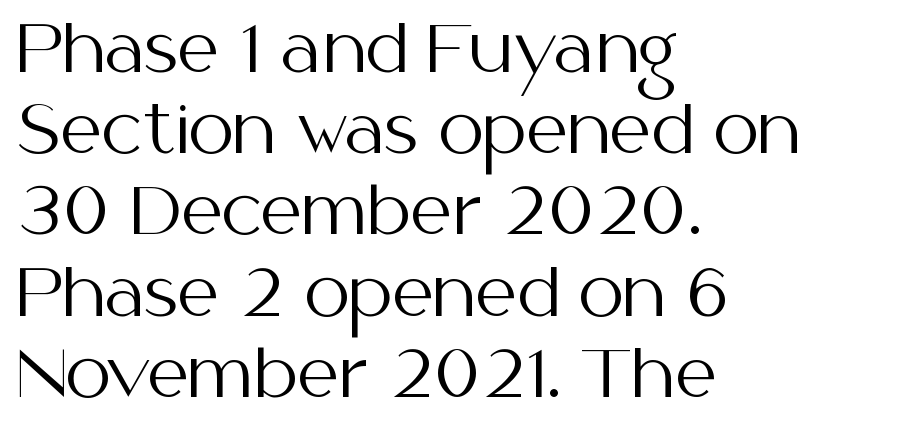
{"serif": "no", "italic": "no", "bold": "no", "weight": "regular", "width": "normal", "stroke_contrast": "medium", "x_height": "medium", "monospaced": "no", "underline": "no", "align": "left", "line_spacing": "normal", "line_spacing_ratio": 1.25, "letter_spacing": "normal", "letter_spacing_em": 0.0, "glyph_px": 65}
